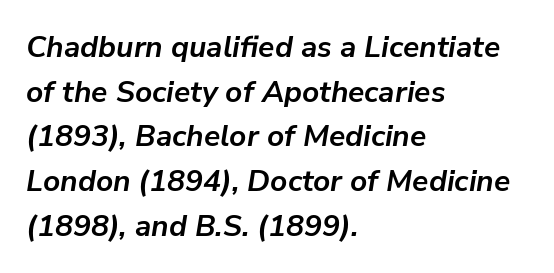
Where is the straight margin? On the left. Short note: letters normally spaced. The letters are bold, with thick, heavy strokes. Note the varied advance widths — an 'i' is clearly narrower than an 'm'. The rendering applies a slant to the glyphs.
